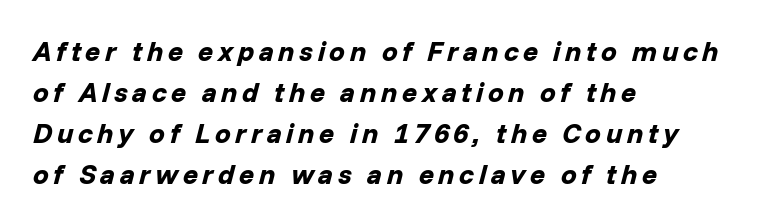
Q: Is the text bold? A: Yes.
Q: Is the text italic (slanted)? A: Yes, it leans right by about 14 degrees.
Q: Is the text underlined? A: No.
Q: How is the paragraph aligned? A: Left-aligned.
Q: Is the spacing between lines tight, normal or loose? A: Normal.
Q: Width (condensed, normal, or wide)? A: Normal.
Q: Stroke contrast? A: Low.
Q: x-height? A: Medium.
Q: Monospaced? A: No.
